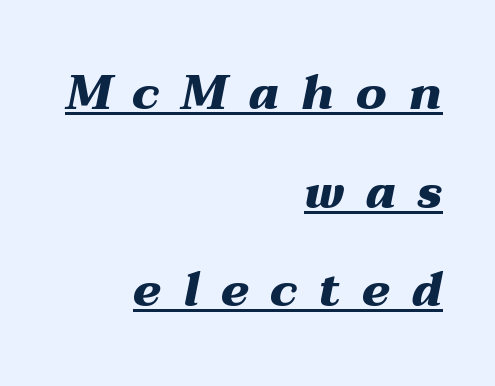
{"italic": "yes", "lean": "right", "slant_degrees": 12, "bold": "yes", "weight": "heavy", "width": "wide", "stroke_contrast": "medium", "x_height": "medium", "monospaced": "no", "underline": "yes", "align": "right", "line_spacing": "loose", "line_spacing_ratio": 2.1, "letter_spacing": "wide", "letter_spacing_em": 0.46, "glyph_px": 47}
